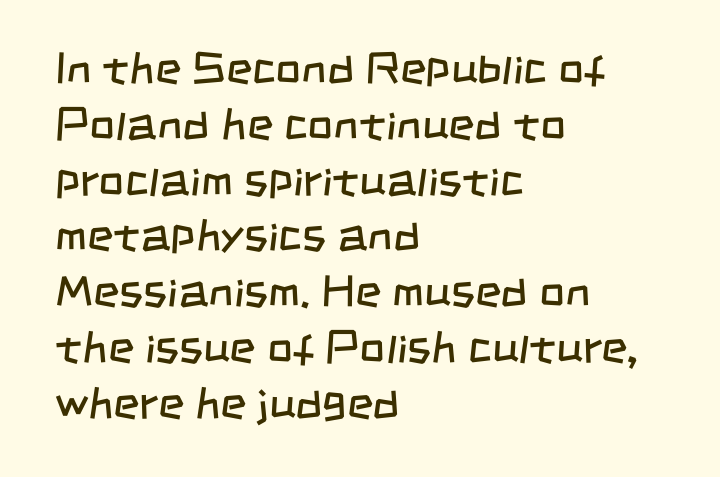
Q: Is the text bold? A: No.
Q: Is the typeface a serif or a sans-serif typeface? A: Sans-serif.
Q: Is the text underlined? A: No.
Q: How is the paragraph aligned? A: Left-aligned.
Q: Is the spacing between letters normal or unusually wide? A: Normal.
Q: Width (condensed, normal, or wide)? A: Condensed.
Q: Stroke contrast? A: Low.
Q: x-height? A: Large.
Q: Monospaced? A: No.
